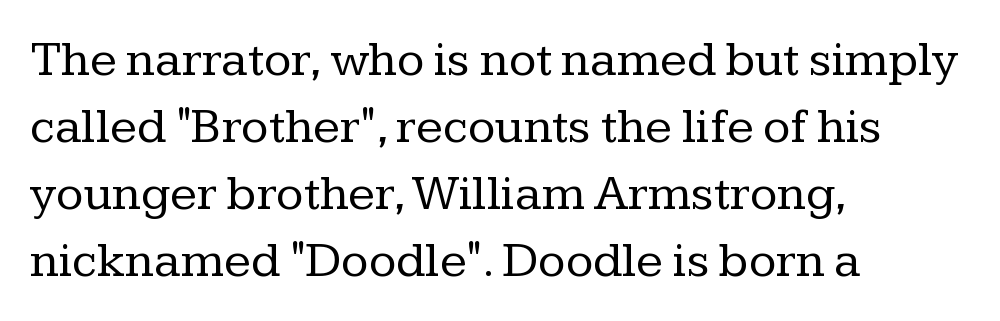
Q: Is the text bold? A: No.
Q: Is the text italic (slanted)? A: No, it is upright.
Q: Is the typeface a serif or a sans-serif typeface? A: Serif.
Q: Is the text underlined? A: No.
Q: How is the paragraph aligned? A: Left-aligned.
Q: Is the spacing between letters normal or unusually wide? A: Normal.
Q: Is the spacing between lines tight, normal or loose? A: Normal.
Q: Width (condensed, normal, or wide)? A: Normal.
Q: Stroke contrast? A: Low.
Q: x-height? A: Medium.
Q: Monospaced? A: No.
